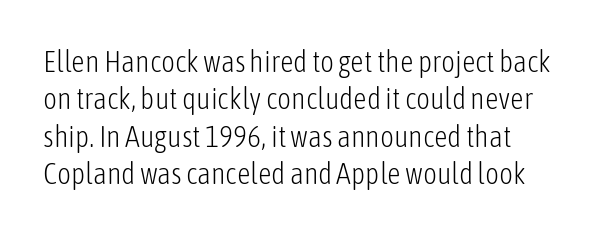
The image shows 30 px light, condensed sans-serif type, upright; set left-aligned, normal line spacing (1.25x), normal letter spacing, not underlined; low stroke contrast and a medium x-height.
